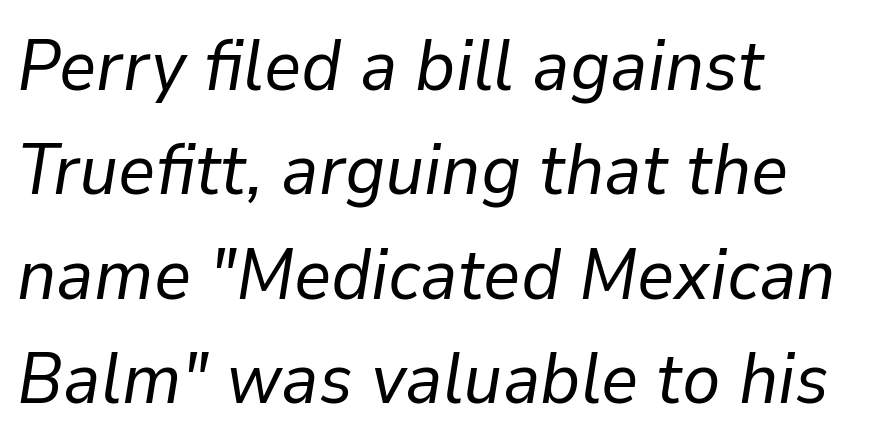
{"italic": "yes", "lean": "right", "slant_degrees": 9, "bold": "no", "weight": "regular", "width": "normal", "stroke_contrast": "low", "x_height": "medium", "monospaced": "no", "underline": "no", "align": "left", "line_spacing": "normal", "line_spacing_ratio": 1.45, "letter_spacing": "normal", "letter_spacing_em": 0.0, "glyph_px": 72}
